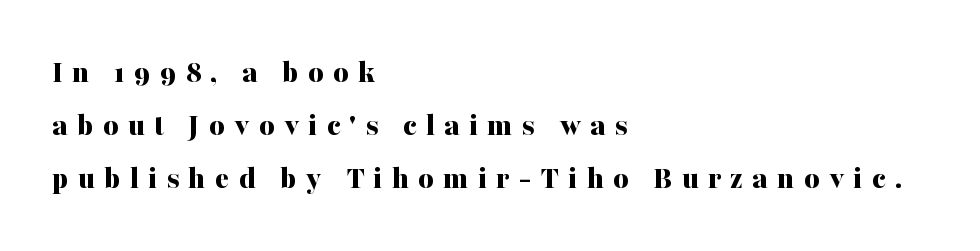
The gap between lines stays unmarked. Horizontal alignment here is leftward, the default for most running prose. There is plenty of visible air inserted between adjacent glyphs. Spacing verdict: proportional, widths tailored to each character. This sample uses an upright cut, with every glyph sitting square on the baseline. Its strokes are broad and dark, the hallmark of bold type.
